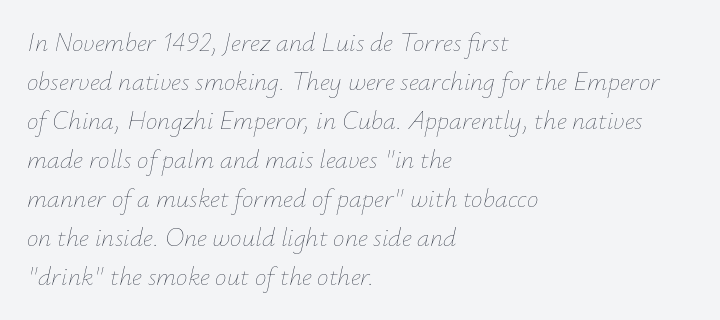
Q: Is the text bold? A: No.
Q: Is the text italic (slanted)? A: Yes, it leans right by about 12 degrees.
Q: Is the text underlined? A: No.
Q: How is the paragraph aligned? A: Left-aligned.
Q: Is the spacing between letters normal or unusually wide? A: Normal.
Q: Is the spacing between lines tight, normal or loose? A: Normal.
